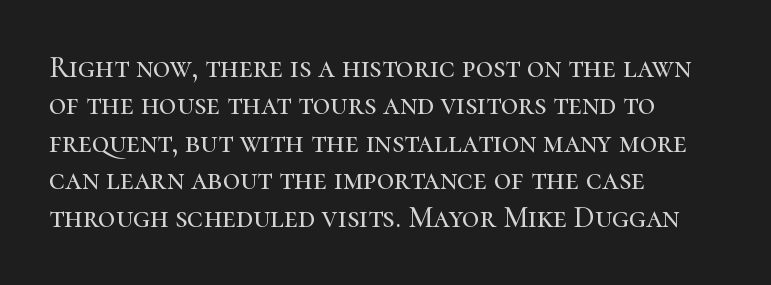
{"serif": "yes", "italic": "no", "width": "normal", "stroke_contrast": "high", "x_height": "medium", "monospaced": "no", "underline": "no", "align": "left", "line_spacing": "normal", "line_spacing_ratio": 1.25, "letter_spacing": "normal", "letter_spacing_em": 0.0, "glyph_px": 30}
